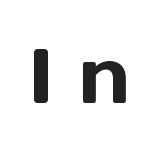
Q: Is the text italic (slanted)? A: No, it is upright.
Q: Is the typeface a serif or a sans-serif typeface? A: Sans-serif.
Q: Is the text underlined? A: No.
Q: Is the spacing between letters normal or unusually wide? A: Unusually wide.
Q: Width (condensed, normal, or wide)? A: Normal.
Q: x-height? A: Medium.
Q: Monospaced? A: No.
